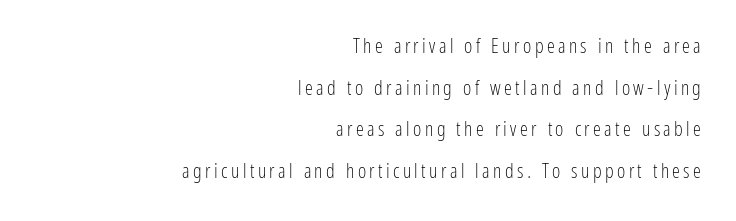
{"italic": "no", "bold": "no", "underline": "no", "align": "right", "line_spacing": "loose", "line_spacing_ratio": 2.08, "glyph_px": 20}
